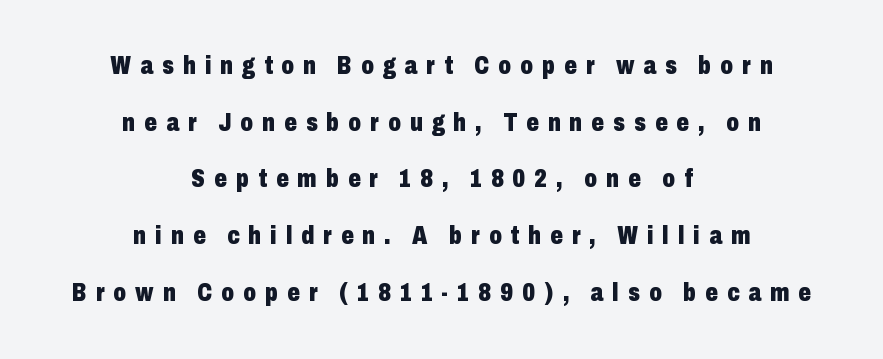
{"italic": "no", "bold": "yes", "underline": "no", "align": "center", "line_spacing": "loose", "line_spacing_ratio": 2.27, "letter_spacing": "wide", "letter_spacing_em": 0.36, "glyph_px": 25}
